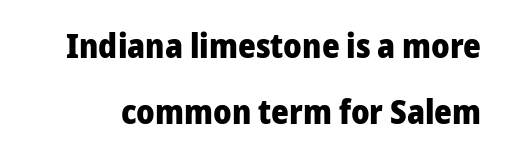
Q: Is the text bold? A: Yes.
Q: Is the text italic (slanted)? A: No, it is upright.
Q: Is the typeface a serif or a sans-serif typeface? A: Sans-serif.
Q: Is the text underlined? A: No.
Q: Is the spacing between letters normal or unusually wide? A: Normal.
Q: Is the spacing between lines tight, normal or loose? A: Loose.
Q: Width (condensed, normal, or wide)? A: Normal.
Q: Stroke contrast? A: Low.
Q: x-height? A: Medium.
Q: Monospaced? A: No.
